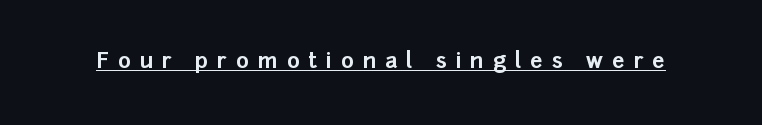
The image shows 22 px bold type, upright; set unusually wide letter spacing (+0.4 em), underlined.
